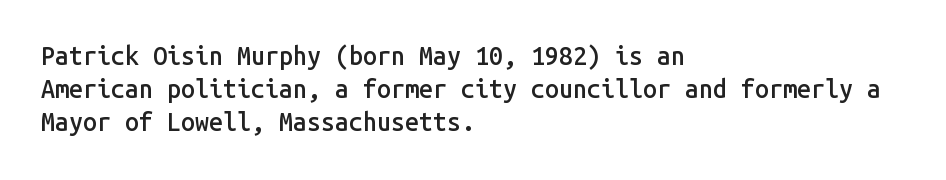
The image shows 25 px text type, upright; set left-aligned, normal line spacing (1.33x), normal letter spacing, not underlined.
